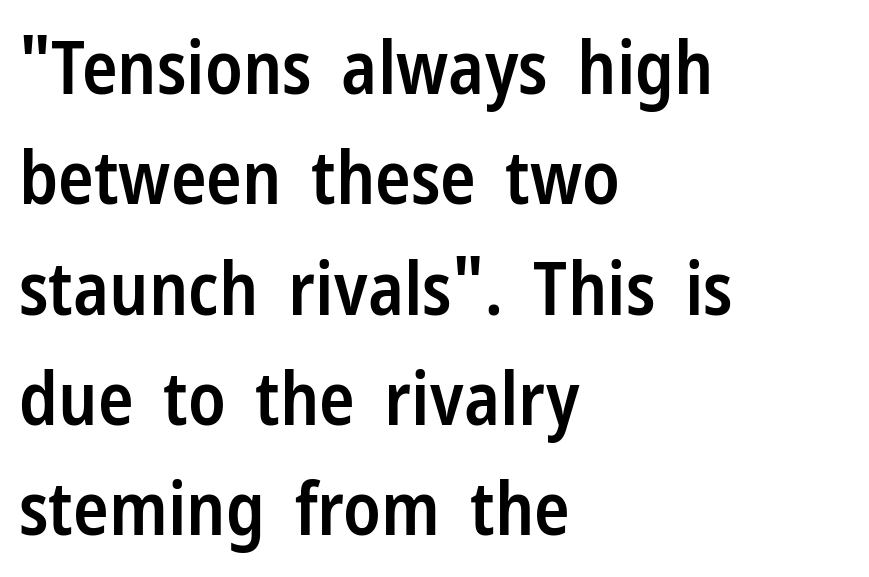
{"serif": "no", "italic": "no", "bold": "semi", "weight": "semibold", "width": "condensed", "stroke_contrast": "low", "x_height": "medium", "monospaced": "no", "underline": "no", "align": "left", "line_spacing": "normal", "line_spacing_ratio": 1.49, "letter_spacing": "normal", "letter_spacing_em": 0.0, "glyph_px": 74}
